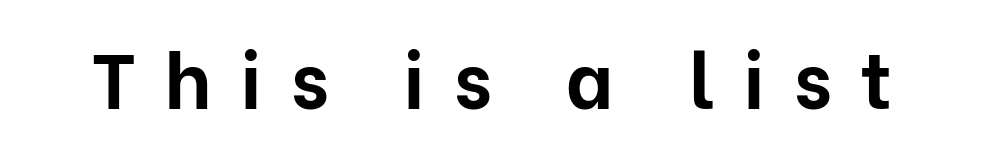
The image shows 77 px bold sans-serif type, upright; set unusually wide letter spacing (+0.37 em), not underlined; low stroke contrast and a medium x-height.
